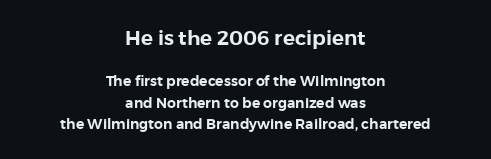
Students, observe: this is what conventionally led text looks like. Quick note: underline off. The face used here is rendered with its standard letterfit. A student would notice the top passage is typeset larger than what follows.
